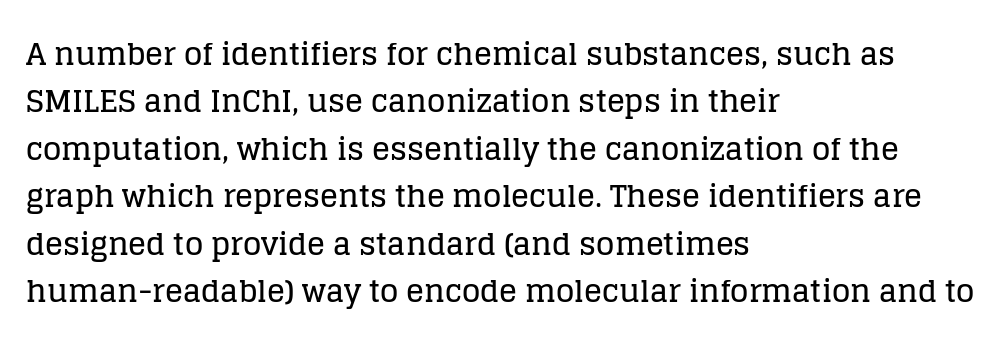
The image shows 30 px serif type, upright; set left-aligned, normal line spacing (1.58x), normal letter spacing, not underlined; low stroke contrast and a large x-height.
